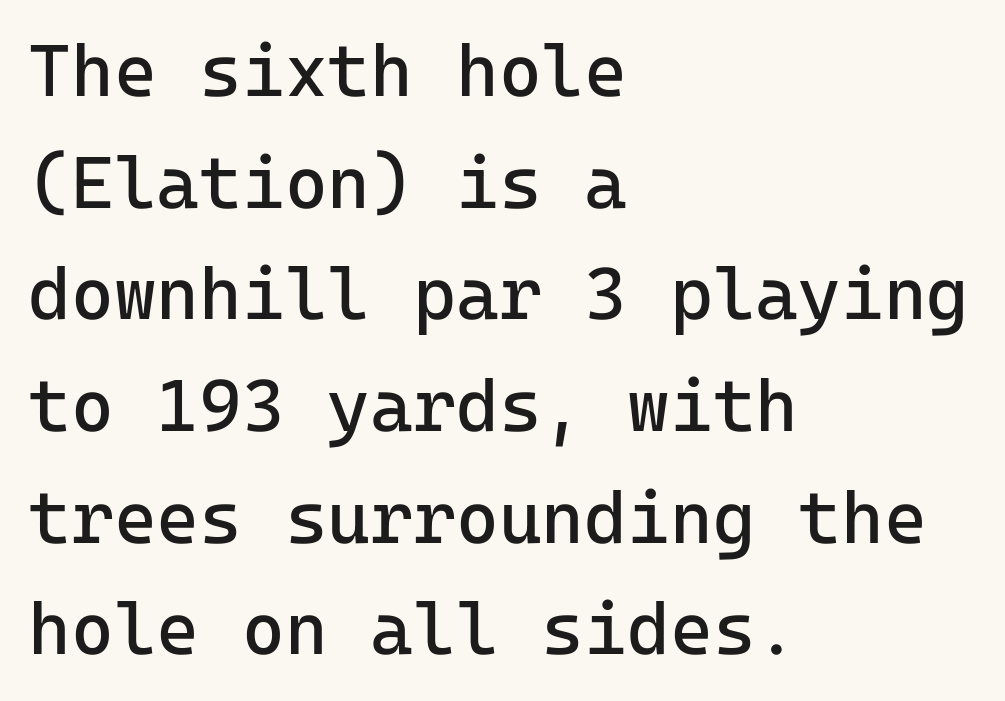
Style check: upright. Each letter's strokes conclude bluntly, with no projecting serifs. No word sits above an underline. In CSS terms this would be text-align: left. Rows of type keep a routine distance in the vertical direction.
